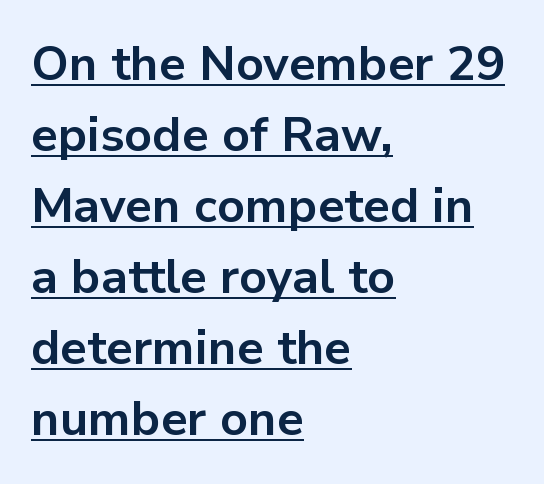
Q: Is the text bold? A: Yes.
Q: Is the text italic (slanted)? A: No, it is upright.
Q: Is the typeface a serif or a sans-serif typeface? A: Sans-serif.
Q: Is the text underlined? A: Yes.
Q: How is the paragraph aligned? A: Left-aligned.
Q: Is the spacing between letters normal or unusually wide? A: Normal.
Q: Is the spacing between lines tight, normal or loose? A: Normal.
Q: Width (condensed, normal, or wide)? A: Normal.
Q: Stroke contrast? A: Low.
Q: x-height? A: Medium.
Q: Monospaced? A: No.
